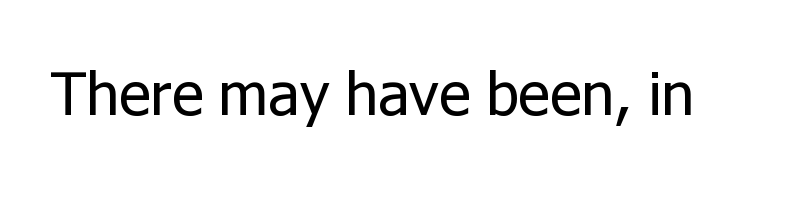
Q: Is the text bold? A: No.
Q: Is the text italic (slanted)? A: No, it is upright.
Q: Is the typeface a serif or a sans-serif typeface? A: Sans-serif.
Q: Is the text underlined? A: No.
Q: Is the spacing between letters normal or unusually wide? A: Normal.
Q: Width (condensed, normal, or wide)? A: Normal.
Q: Stroke contrast? A: Low.
Q: x-height? A: Medium.
Q: Monospaced? A: No.
